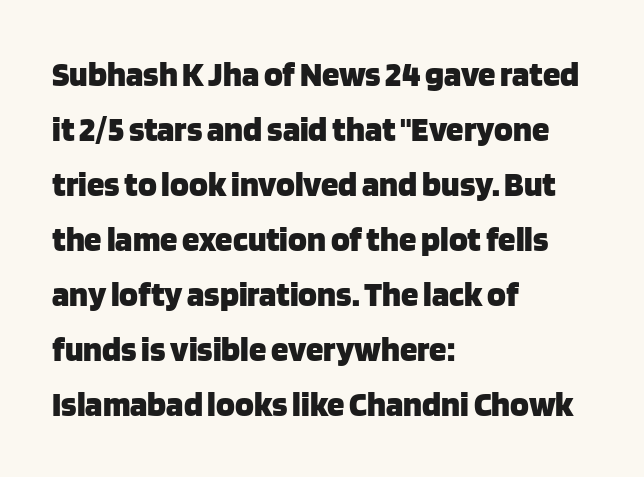
Q: Is the text bold? A: Yes.
Q: Is the text italic (slanted)? A: No, it is upright.
Q: Is the typeface a serif or a sans-serif typeface? A: Sans-serif.
Q: Is the text underlined? A: No.
Q: How is the paragraph aligned? A: Left-aligned.
Q: Is the spacing between letters normal or unusually wide? A: Normal.
Q: Is the spacing between lines tight, normal or loose? A: Normal.
Q: Width (condensed, normal, or wide)? A: Normal.
Q: Stroke contrast? A: Low.
Q: x-height? A: Large.
Q: Monospaced? A: No.
